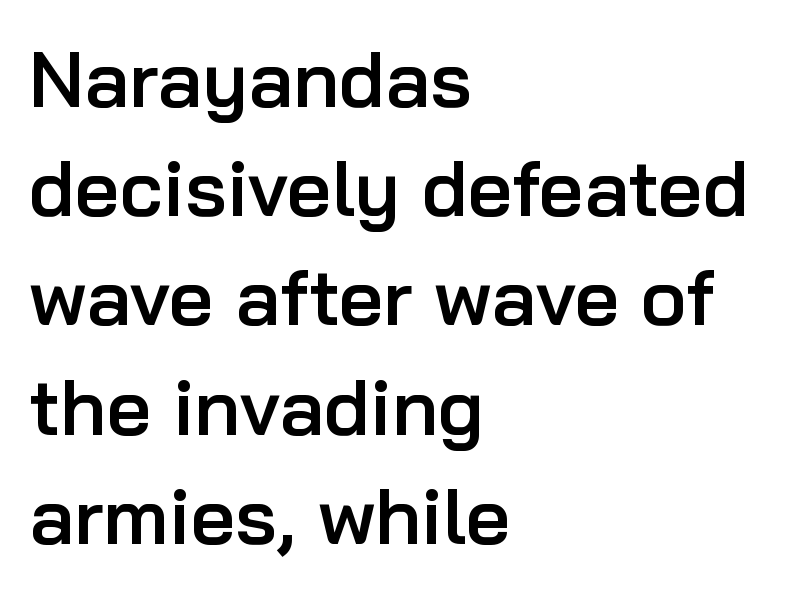
The image shows 78 px semibold sans-serif type, upright; set left-aligned, normal line spacing (1.4x), normal letter spacing, not underlined; low stroke contrast and a medium x-height.
